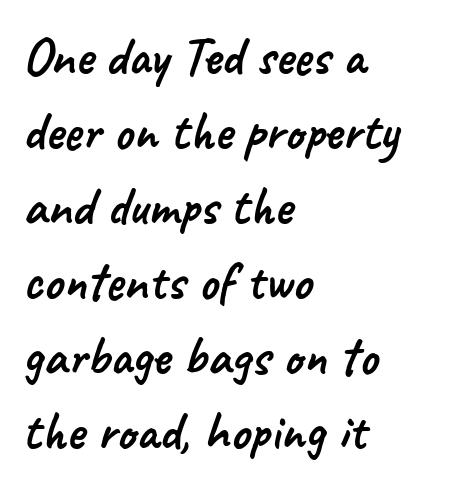
The image shows 54 px sans-serif type; set left-aligned, normal line spacing (1.39x), normal letter spacing, not underlined; low stroke contrast and a small x-height.
